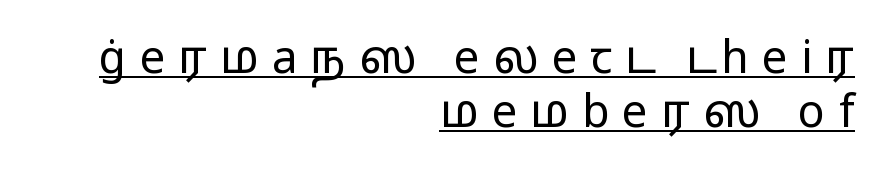
{"serif": "no", "italic": "no", "bold": "no", "weight": "light", "width": "wide", "stroke_contrast": "low", "x_height": "medium", "monospaced": "no", "underline": "yes", "align": "right", "line_spacing_ratio": 1.19, "letter_spacing": "wide", "letter_spacing_em": 0.29, "glyph_px": 45}
